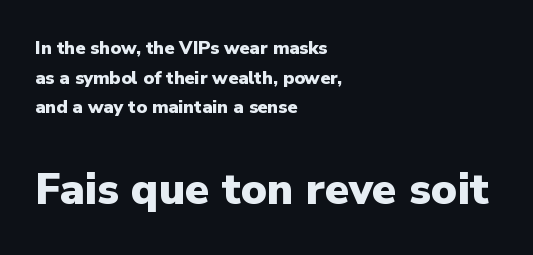
Q: Is the text bold? A: Yes.
Q: Is the text italic (slanted)? A: No, it is upright.
Q: Is the typeface a serif or a sans-serif typeface? A: Sans-serif.
Q: Is the text underlined? A: No.
Q: How is the paragraph aligned? A: Left-aligned.
Q: Is the spacing between letters normal or unusually wide? A: Normal.
Q: Is the spacing between lines tight, normal or loose? A: Normal.
Q: Which block of text is set in a larger size, the first (top) or the second (bottom)? A: The second (bottom) one.
Q: Width (condensed, normal, or wide)? A: Normal.
Q: Stroke contrast? A: Low.
Q: x-height? A: Medium.
Q: Monospaced? A: No.
